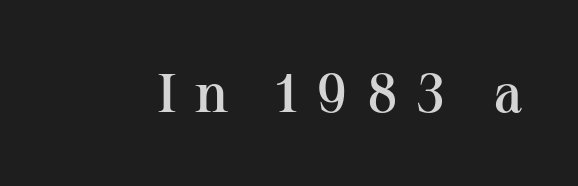
The image shows 55 px semibold serif type, upright; set unusually wide letter spacing (+0.34 em), not underlined; medium stroke contrast and a medium x-height.
